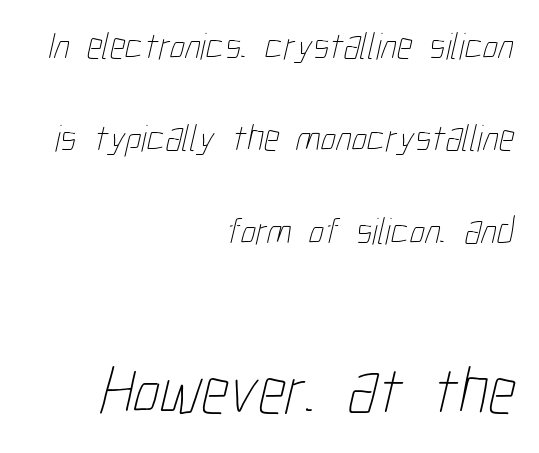
{"bold": "no", "weight": "thin", "width": "condensed", "stroke_contrast": "low", "x_height": "medium", "monospaced": "no", "underline": "no", "align": "right", "line_spacing": "loose", "line_spacing_ratio": 2.43, "letter_spacing": "normal", "letter_spacing_em": 0.0, "larger_block": "second", "size_ratio": 1.76, "glyph_px": 67}
